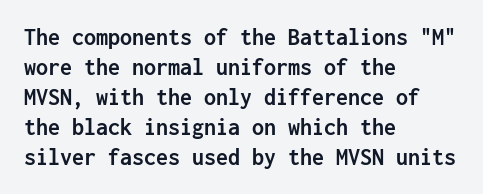
{"italic": "no", "bold": "yes", "underline": "no", "align": "left", "line_spacing": "normal", "line_spacing_ratio": 1.25, "letter_spacing": "normal", "letter_spacing_em": 0.0, "glyph_px": 24}
